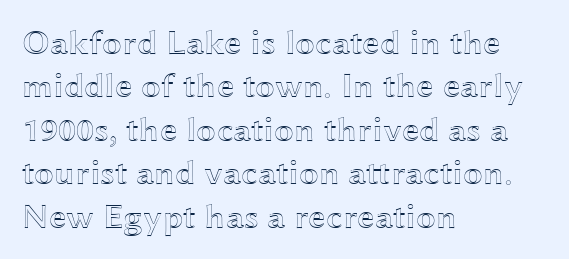
Letters rest on an invisible, unmarked baseline. Do the characters align in a grid? No, the font is proportional. No extra tracking has been applied to these lines. Left-aligned paragraph, ragged on the right. Rendered with straight, roman letterforms.
